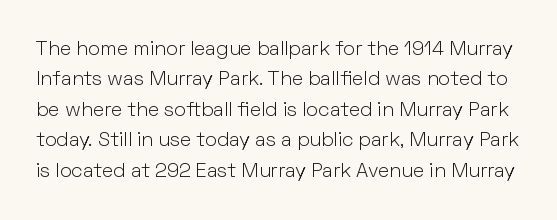
Q: Is the text bold? A: No.
Q: Is the text italic (slanted)? A: No, it is upright.
Q: Is the text underlined? A: No.
Q: Is the spacing between letters normal or unusually wide? A: Normal.
Q: Is the spacing between lines tight, normal or loose? A: Normal.
